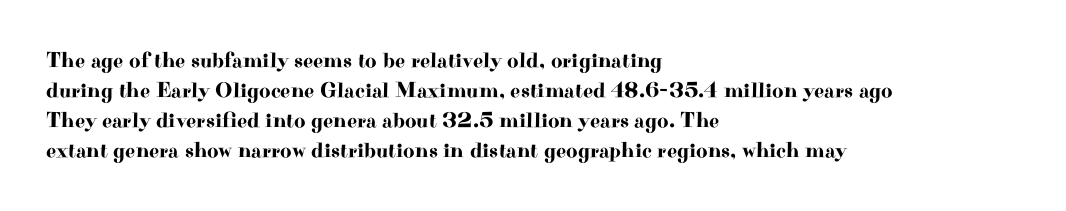
{"italic": "no", "underline": "no", "align": "left", "line_spacing": "normal", "line_spacing_ratio": 1.36, "letter_spacing": "normal", "letter_spacing_em": 0.0, "glyph_px": 22}
